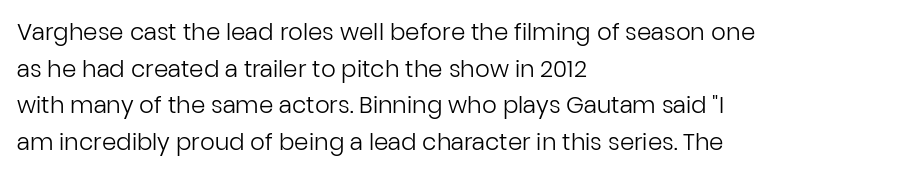
Notice how descenders clear the ascenders below comfortably — that's standard leading. Heft: none added — not bold. Posture: upright roman. The tracking reads as untouched default to a designer's eye. If you drew a ruler down the left edge, every line would touch it.
